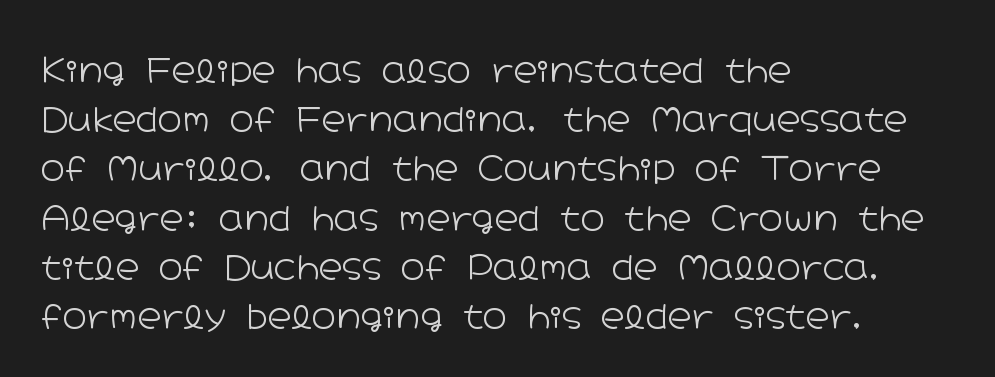
In terms of letterspacing, this is plain default setting. Stroke thickness stays within the range of a standard reading face or lighter. If you drew a line through each stem, it would be perfectly vertical. All the whitespace from short lines collects on the right. The glyphs are unaccompanied by any horizontal stroke below them.
